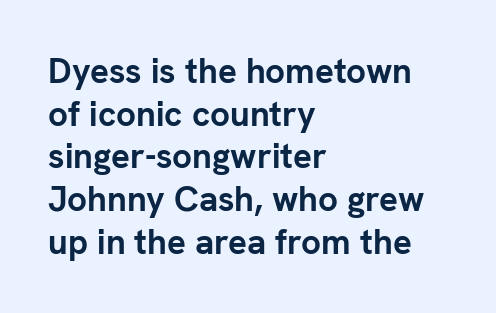
Q: Is the text bold? A: Yes.
Q: Is the text italic (slanted)? A: No, it is upright.
Q: Is the typeface a serif or a sans-serif typeface? A: Sans-serif.
Q: Is the text underlined? A: No.
Q: How is the paragraph aligned? A: Left-aligned.
Q: Is the spacing between letters normal or unusually wide? A: Normal.
Q: Width (condensed, normal, or wide)? A: Normal.
Q: Stroke contrast? A: Low.
Q: x-height? A: Medium.
Q: Monospaced? A: No.
